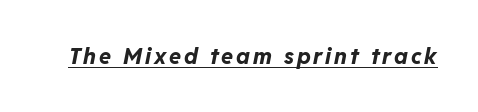
Designer's note — italics engaged. In designer terms, the underline attribute is active on this setting. How heavy is the stroke? Heavy — this is a bold.
